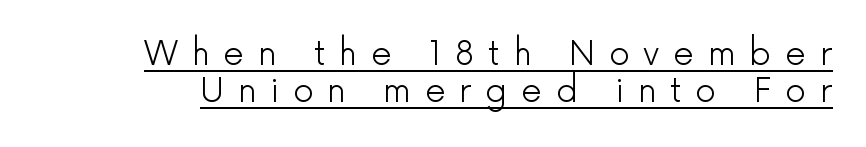
The image shows 33 px light sans-serif type, upright; set tight line spacing (1.13x), unusually wide letter spacing (+0.41 em), underlined; low stroke contrast and a medium x-height.
